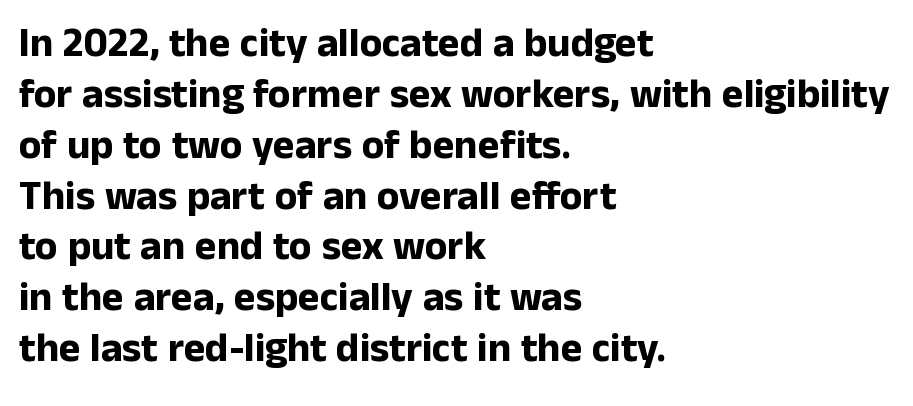
Is this a sans? Yes — the strokes have no serifs. Each word holds together tightly as a unit, with standard inter-letter gaps. Line beginnings align vertically; line endings do not. The rendering uses natural spacing where letterforms have individual widths.
